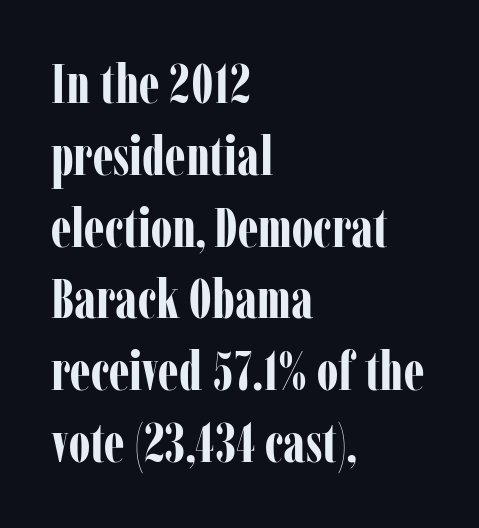
The image shows 54 px bold, condensed serif type, upright; set left-aligned, normal line spacing (1.33x), normal letter spacing, not underlined; low stroke contrast and a medium x-height.
